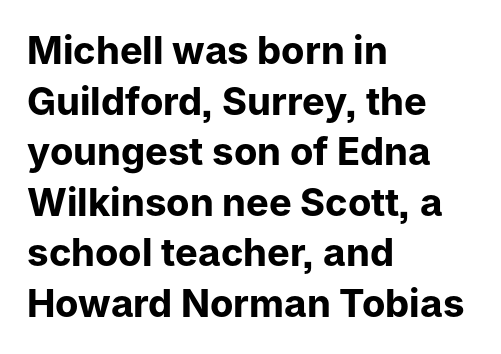
Q: Is the text bold? A: Yes.
Q: Is the text italic (slanted)? A: No, it is upright.
Q: Is the typeface a serif or a sans-serif typeface? A: Sans-serif.
Q: Is the text underlined? A: No.
Q: How is the paragraph aligned? A: Left-aligned.
Q: Is the spacing between letters normal or unusually wide? A: Normal.
Q: Is the spacing between lines tight, normal or loose? A: Normal.
Q: Width (condensed, normal, or wide)? A: Normal.
Q: Stroke contrast? A: Low.
Q: x-height? A: Medium.
Q: Monospaced? A: No.
